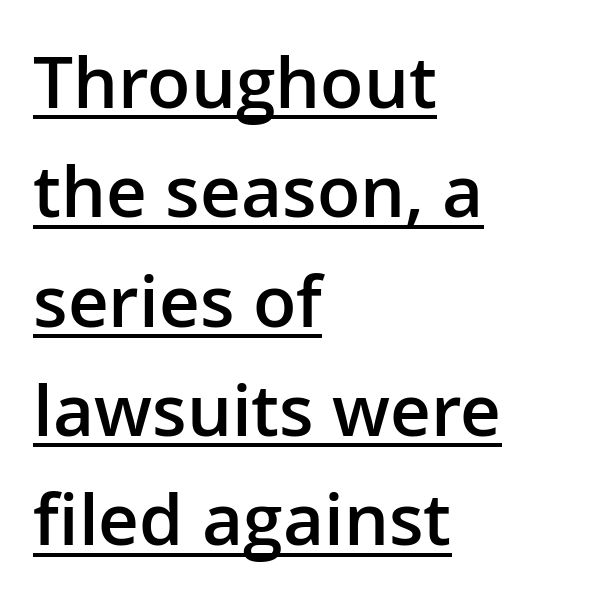
Interline gaps are of average width in this sample. The text block is weighted toward the left margin, trailing off unevenly rightward. The text was rendered using a sans face with plain stroke endings. Slightly chunky letters — semibold, I'd say, not full bold. Default kerning and tracking; the words read as compact shapes.
